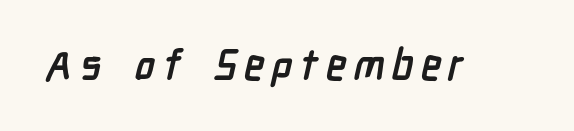
This sample has the flowing, uneven cadence of proportional lettering. Weight check: bold — yes, fully. Does the type have serifs? No, each stem ends abruptly. The zone under the glyphs is completely vacant.
